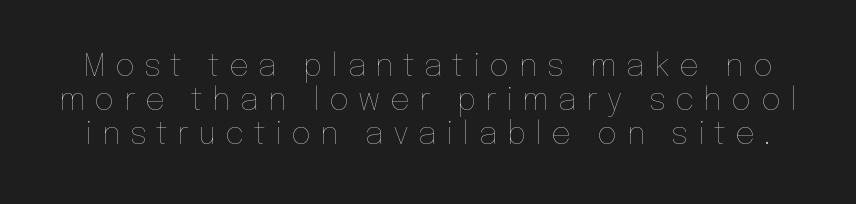
{"italic": "no", "bold": "no", "weight": "thin", "width": "normal", "stroke_contrast": "low", "x_height": "medium", "monospaced": "no", "underline": "no", "line_spacing": "tight", "line_spacing_ratio": 1.1, "letter_spacing": "wide", "letter_spacing_em": 0.3, "glyph_px": 31}
